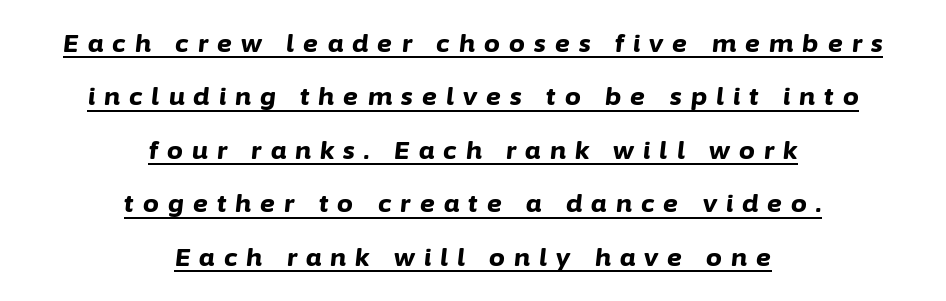
{"italic": "yes", "lean": "right", "slant_degrees": 6, "bold": "yes", "underline": "yes", "align": "center", "line_spacing": "loose", "line_spacing_ratio": 2.14, "letter_spacing": "wide", "letter_spacing_em": 0.37, "glyph_px": 25}
